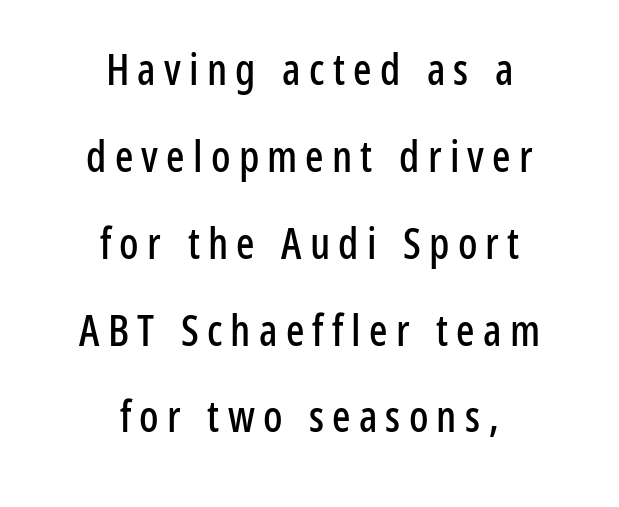
Q: Is the text italic (slanted)? A: No, it is upright.
Q: Is the typeface a serif or a sans-serif typeface? A: Sans-serif.
Q: Is the text underlined? A: No.
Q: How is the paragraph aligned? A: Centered.
Q: Is the spacing between lines tight, normal or loose? A: Loose.
Q: Width (condensed, normal, or wide)? A: Condensed.
Q: Stroke contrast? A: Low.
Q: x-height? A: Medium.
Q: Monospaced? A: No.
